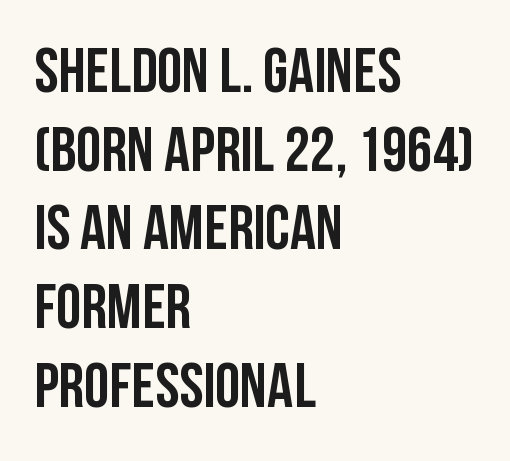
Q: Is the text italic (slanted)? A: No, it is upright.
Q: Is the typeface a serif or a sans-serif typeface? A: Sans-serif.
Q: Is the text underlined? A: No.
Q: How is the paragraph aligned? A: Left-aligned.
Q: Is the spacing between letters normal or unusually wide? A: Normal.
Q: Width (condensed, normal, or wide)? A: Condensed.
Q: Stroke contrast? A: Low.
Q: x-height? A: Large.
Q: Monospaced? A: No.
